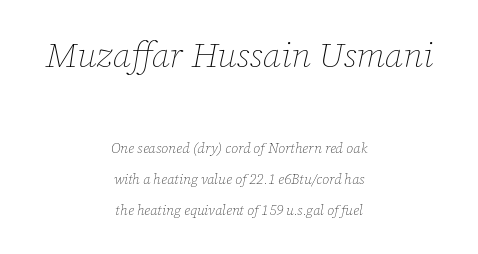
Does extra space separate the letters? No, they use regular spacing. Rows of type keep a wide berth in the vertical direction. The first block has been scaled up relative to the second. The axis of the letterforms is tilted away from vertical. The strip under each line holds only bare page. Stroke thickness stays within the range of a standard reading face or lighter.
